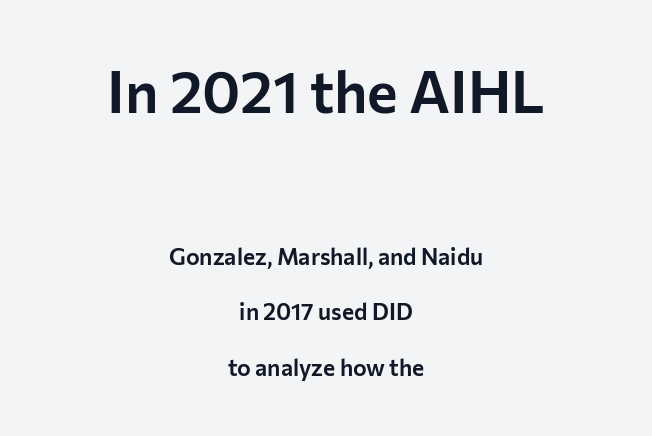
Q: Is the text italic (slanted)? A: No, it is upright.
Q: Is the typeface a serif or a sans-serif typeface? A: Sans-serif.
Q: Is the text underlined? A: No.
Q: How is the paragraph aligned? A: Centered.
Q: Is the spacing between letters normal or unusually wide? A: Normal.
Q: Is the spacing between lines tight, normal or loose? A: Loose.
Q: Which block of text is set in a larger size, the first (top) or the second (bottom)? A: The first (top) one.
Q: Width (condensed, normal, or wide)? A: Normal.
Q: Stroke contrast? A: Low.
Q: x-height? A: Medium.
Q: Monospaced? A: No.
